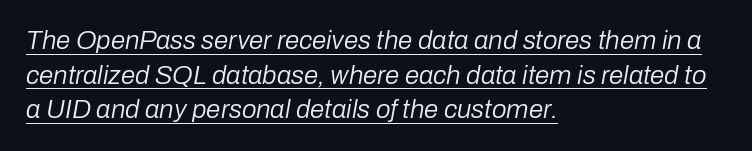
The lines sit at an ordinary, default distance from one another. Caption: multi-line text, flush left, ragged right. Style check: oblique. Every word sits above its own underline. Tracking value appears to be zero — textbook default spacing. Stroke thickness stays within the range of a standard reading face or lighter.
